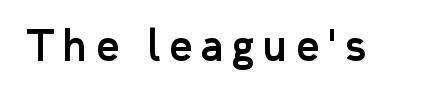
{"serif": "no", "italic": "no", "width": "normal", "stroke_contrast": "low", "x_height": "medium", "monospaced": "no", "underline": "no", "letter_spacing": "wide", "letter_spacing_em": 0.21, "glyph_px": 41}
